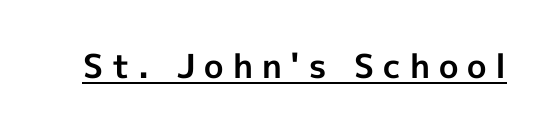
Q: Is the text bold? A: Yes.
Q: Is the text italic (slanted)? A: No, it is upright.
Q: Is the typeface a serif or a sans-serif typeface? A: Sans-serif.
Q: Is the text underlined? A: Yes.
Q: Is the spacing between letters normal or unusually wide? A: Unusually wide.
Q: Width (condensed, normal, or wide)? A: Normal.
Q: x-height? A: Medium.
Q: Monospaced? A: No.
